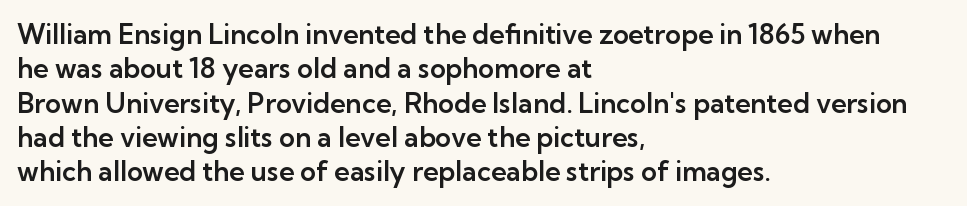
{"italic": "no", "underline": "no", "align": "left", "line_spacing": "normal", "line_spacing_ratio": 1.27, "letter_spacing": "normal", "letter_spacing_em": 0.0, "glyph_px": 27}
